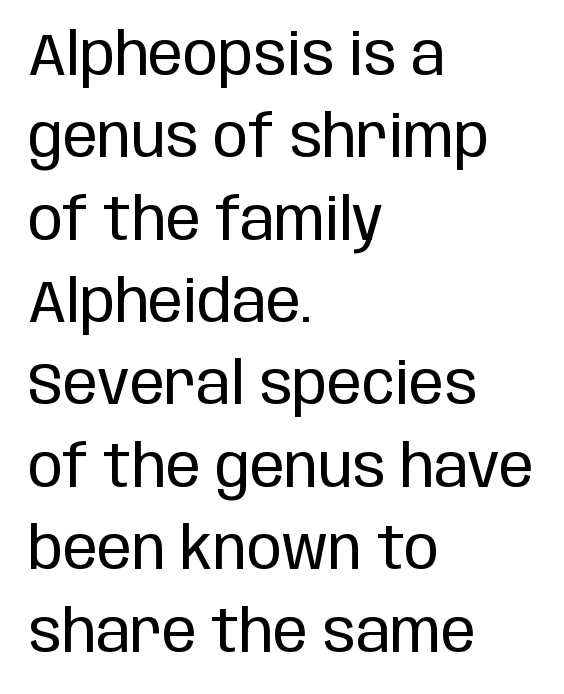
The image shows 58 px regular-weight, condensed sans-serif type, upright; set left-aligned, normal line spacing (1.42x), normal letter spacing, not underlined; low stroke contrast and a large x-height.
